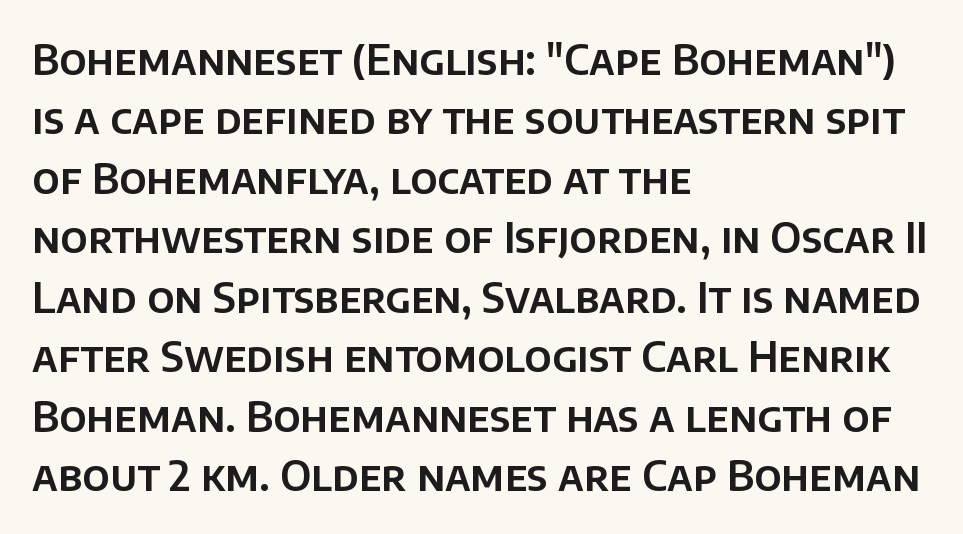
Here the designer chose a conventional face with non-uniform glyph widths. This sample is left-justified, so line endings fall wherever the words run out. Here the glyphs are tracked normally, forming tight word shapes. Vertical spacing — default. A sans-serif font was chosen for this passage. A typesetter would mark this as roman, not italic.
